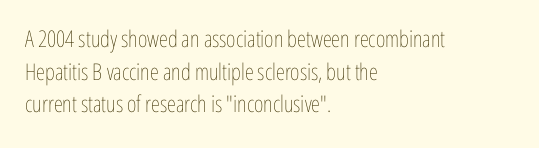
The image shows 23 px text type, upright; set left-aligned, normal line spacing (1.42x), normal letter spacing, not underlined.
